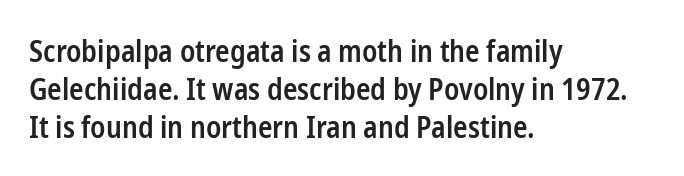
The image shows 30 px semibold, condensed sans-serif type, upright; set left-aligned, normal line spacing (1.26x), normal letter spacing, not underlined; low stroke contrast and a medium x-height.
